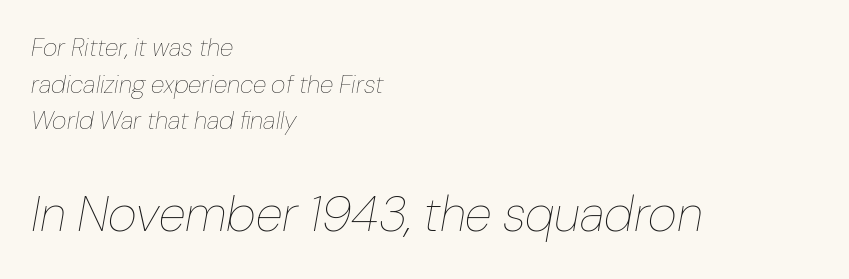
{"italic": "yes", "lean": "right", "slant_degrees": 10, "bold": "no", "weight": "thin", "width": "normal", "stroke_contrast": "low", "x_height": "medium", "monospaced": "no", "underline": "no", "align": "left", "line_spacing": "normal", "line_spacing_ratio": 1.47, "letter_spacing": "normal", "letter_spacing_em": 0.0, "larger_block": "second", "size_ratio": 2.0, "glyph_px": 50}
